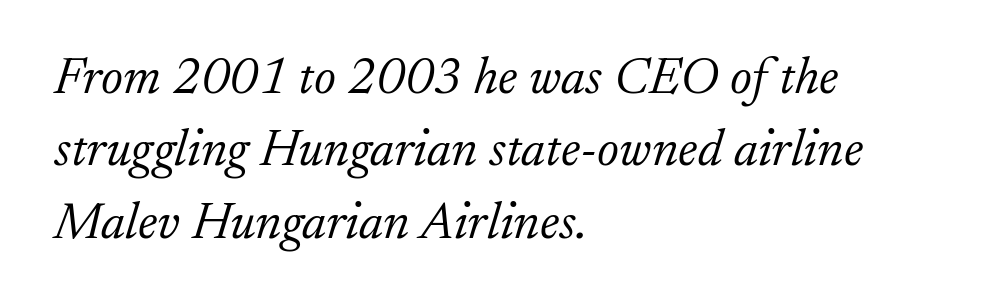
{"serif": "yes", "italic": "yes", "lean": "right", "slant_degrees": 17, "bold": "no", "weight": "light", "width": "normal", "stroke_contrast": "low", "x_height": "small", "monospaced": "no", "underline": "no", "align": "left", "line_spacing": "normal", "line_spacing_ratio": 1.39, "letter_spacing": "normal", "letter_spacing_em": 0.0, "glyph_px": 52}
